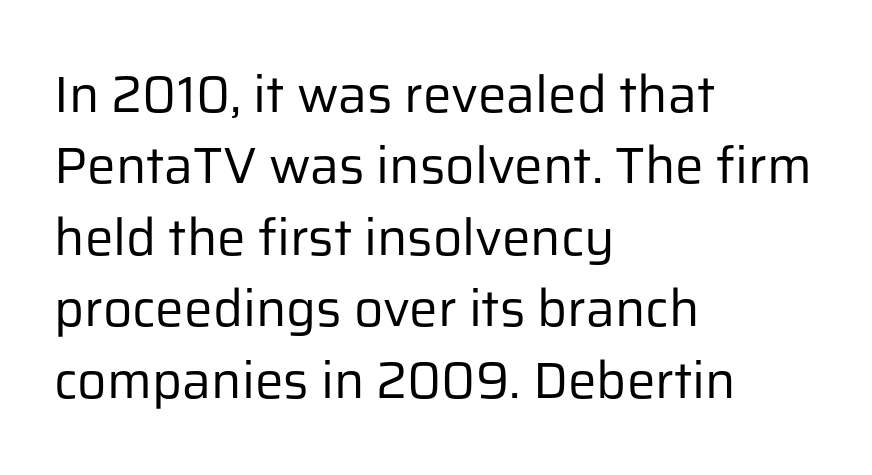
{"serif": "no", "italic": "no", "bold": "no", "weight": "regular", "width": "normal", "stroke_contrast": "low", "x_height": "medium", "monospaced": "no", "underline": "no", "align": "left", "line_spacing": "normal", "line_spacing_ratio": 1.4, "letter_spacing": "normal", "letter_spacing_em": 0.0, "glyph_px": 51}
